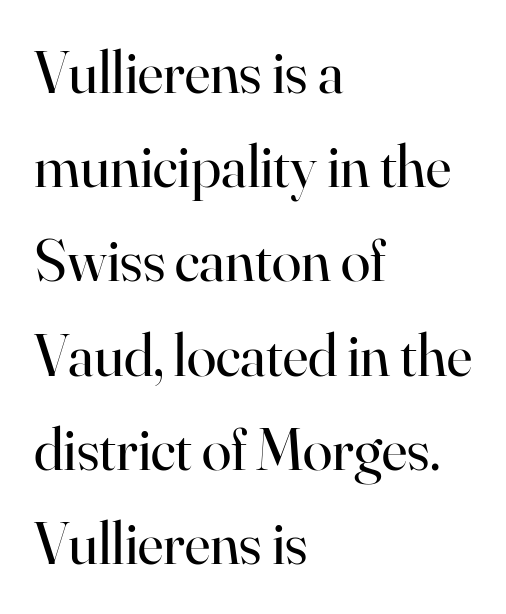
Counters stay open thanks to moderate or lighter strokes. Words appear dense and cohesive because spacing is normal. The vertical gap from one line to the next is medium. Short and long lines alike share a common starting point at left. Here the designer chose a conventional face with non-uniform glyph widths. Anything drawn beneath the words? Only blank space.
